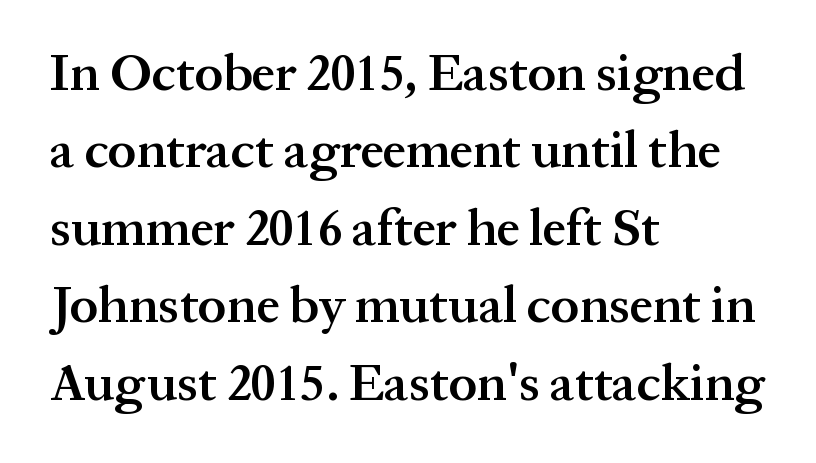
{"serif": "yes", "italic": "no", "bold": "semi", "weight": "semibold", "width": "normal", "stroke_contrast": "medium", "x_height": "medium", "monospaced": "no", "underline": "no", "align": "left", "line_spacing": "normal", "line_spacing_ratio": 1.49, "letter_spacing": "normal", "letter_spacing_em": 0.0, "glyph_px": 52}
